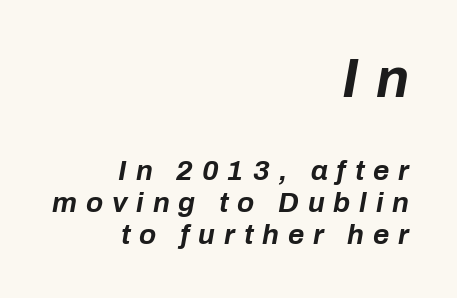
Descenders are the only things crossing below the line. Type size steps down from the first block to the second. The letters are slanted; this is an italic face. The rag falls on the left side of this text block. As a designer I'd log this as weight 700, bold.
